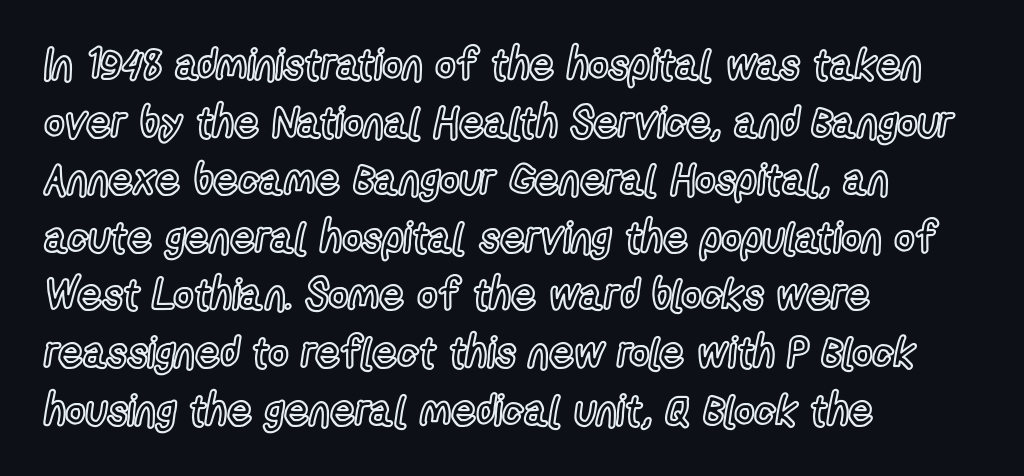
{"width": "condensed", "x_height": "medium", "monospaced": "no", "underline": "no", "align": "left", "line_spacing": "normal", "line_spacing_ratio": 1.34, "letter_spacing": "normal", "letter_spacing_em": 0.0, "glyph_px": 43}
